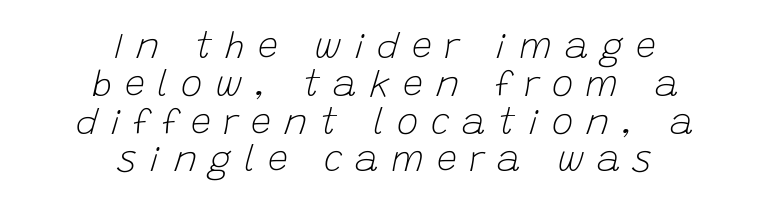
These lines are centered, leaving both edges ragged. You could barely slide anything between these rows. Look at the tracking — it's clearly loosened, letters drifting apart. Each stroke keeps to a modest, everyday thickness or less. Type without underlining.
